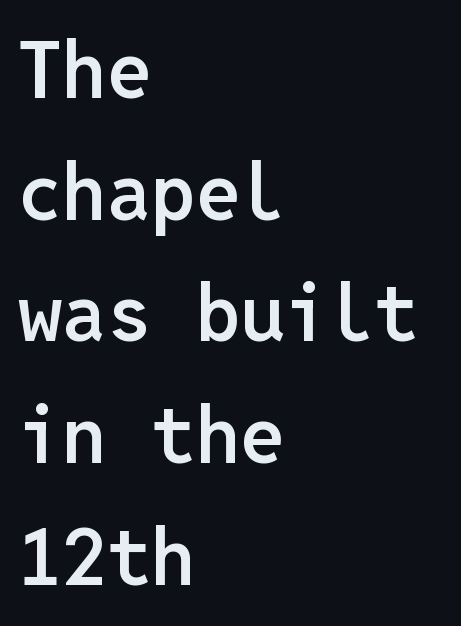
{"serif": "no", "italic": "no", "bold": "semi", "weight": "semibold", "width": "normal", "stroke_contrast": "low", "x_height": "medium", "monospaced": "yes", "underline": "no", "align": "left", "line_spacing": "normal", "line_spacing_ratio": 1.54, "letter_spacing": "normal", "letter_spacing_em": 0.0, "glyph_px": 79}
